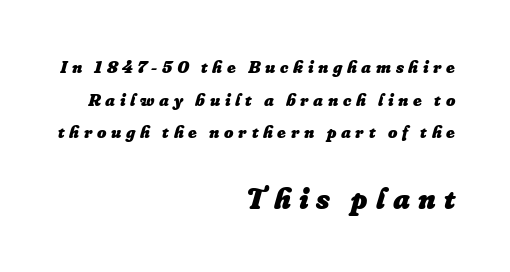
Tracking value appears strongly positive — letters spread wide. Anything drawn beneath the words? Only blank space. Every character sits at an angle, as italics do. Weight: bold. Size contrast runs from small at the top to large at the bottom. Varying glyph widths throughout — classic text-font behaviour.
